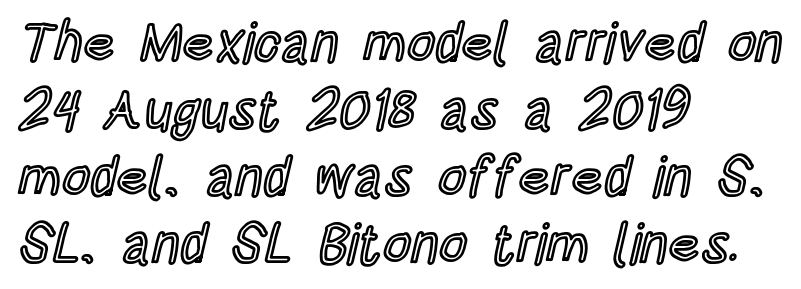
The image shows 55 px condensed type; set left-aligned, line spacing 1.22x, normal letter spacing, not underlined; a large x-height.
